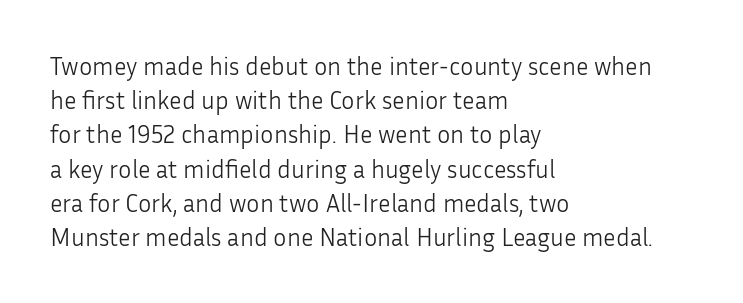
{"italic": "no", "bold": "no", "underline": "no", "align": "left", "line_spacing": "normal", "line_spacing_ratio": 1.37, "letter_spacing": "normal", "letter_spacing_em": 0.0, "glyph_px": 25}
